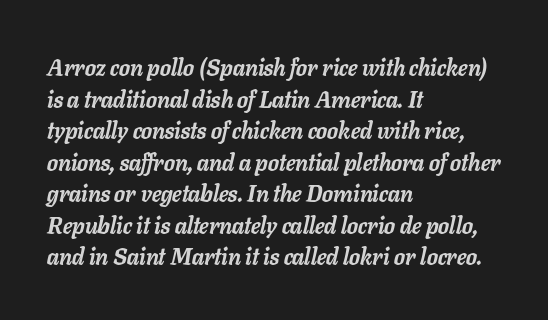
Q: Is the text bold? A: Yes.
Q: Is the text italic (slanted)? A: Yes, it leans right by about 11 degrees.
Q: Is the text underlined? A: No.
Q: How is the paragraph aligned? A: Left-aligned.
Q: Is the spacing between letters normal or unusually wide? A: Normal.
Q: Is the spacing between lines tight, normal or loose? A: Normal.
